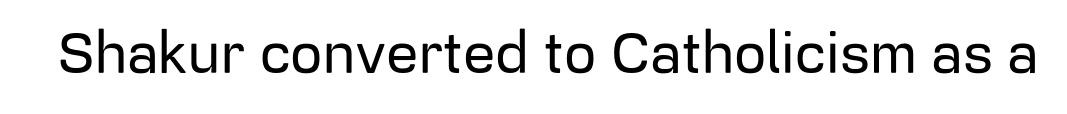
The image shows 57 px sans-serif type, upright; set normal letter spacing, not underlined; low stroke contrast and a medium x-height.
